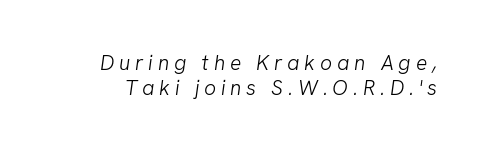
The image shows 21 px text type; set line spacing 1.2x, unusually wide letter spacing (+0.23 em), not underlined.
